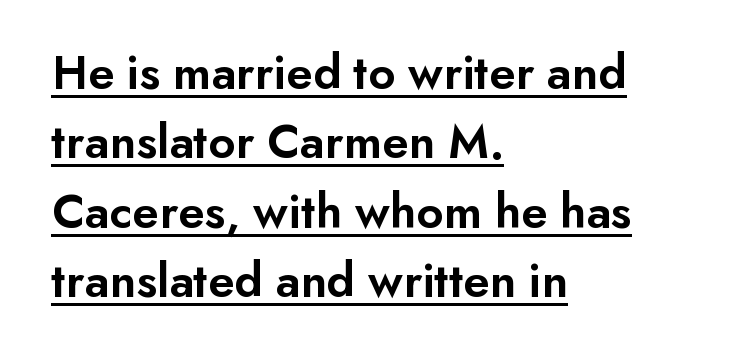
Serif or sans? Sans — the stroke terminals are bare. A normal amount of white space separates one row of letters from the next. Typographic density is moderately raised because the face is semibold. Tracking here is standard; glyphs follow each other at the usual distance. Horizontal alignment here is leftward, the default for most running prose. The string is rendered with underlining switched on.
